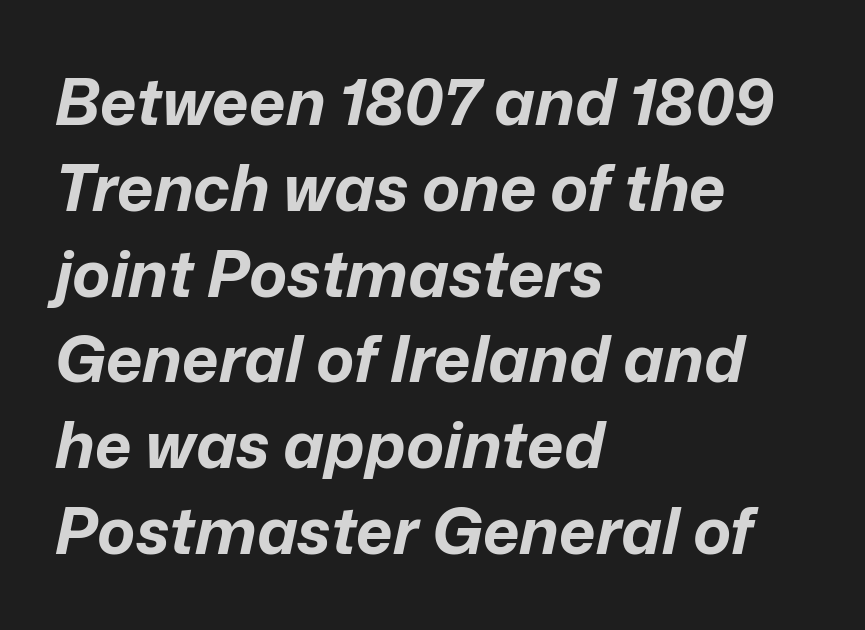
{"italic": "yes", "lean": "right", "slant_degrees": 12, "bold": "yes", "weight": "bold", "width": "normal", "stroke_contrast": "low", "x_height": "medium", "monospaced": "no", "underline": "no", "align": "left", "line_spacing": "normal", "line_spacing_ratio": 1.34, "letter_spacing": "normal", "letter_spacing_em": 0.0, "glyph_px": 64}
